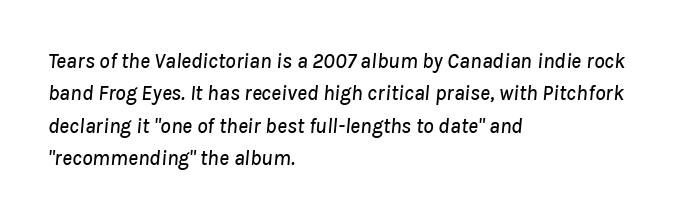
Q: Is the text italic (slanted)? A: Yes, it leans right by about 8 degrees.
Q: Is the text underlined? A: No.
Q: How is the paragraph aligned? A: Left-aligned.
Q: Is the spacing between letters normal or unusually wide? A: Normal.
Q: Is the spacing between lines tight, normal or loose? A: Normal.
